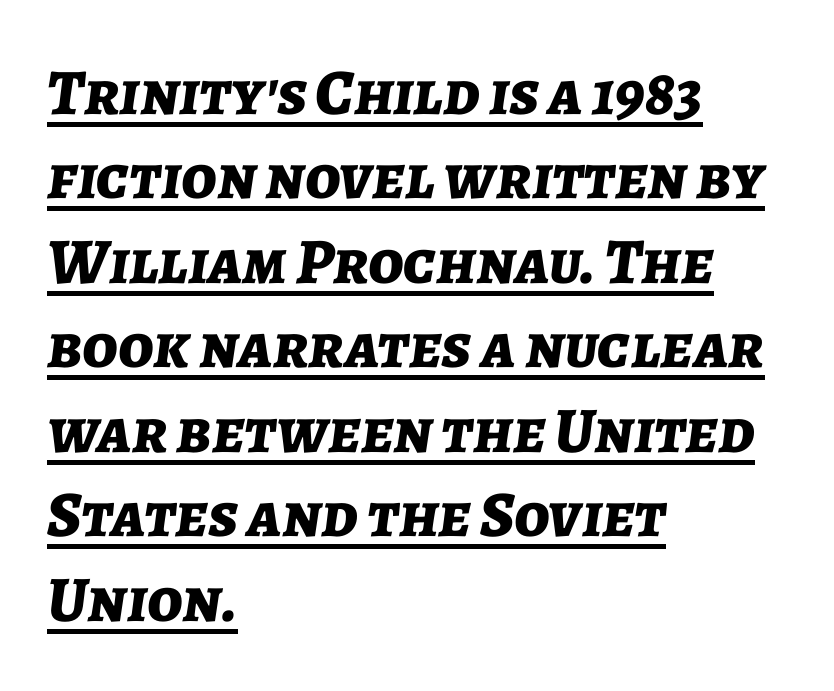
Q: Is the text bold? A: Yes.
Q: Is the text italic (slanted)? A: Yes, it leans right by about 7 degrees.
Q: Is the text underlined? A: Yes.
Q: How is the paragraph aligned? A: Left-aligned.
Q: Is the spacing between letters normal or unusually wide? A: Normal.
Q: Is the spacing between lines tight, normal or loose? A: Normal.
Q: Width (condensed, normal, or wide)? A: Normal.
Q: Stroke contrast? A: Low.
Q: x-height? A: Medium.
Q: Monospaced? A: No.
